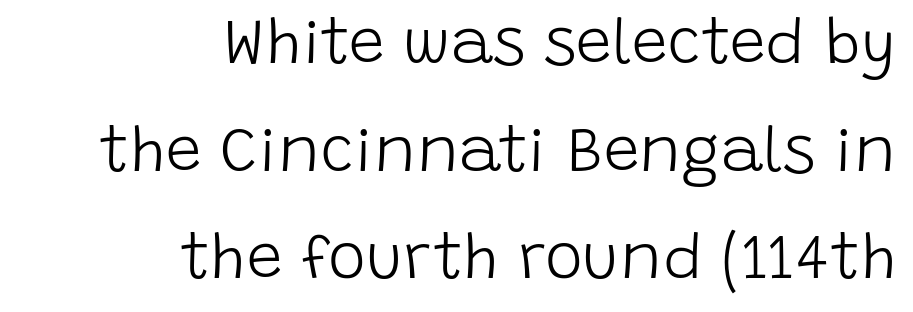
Q: Is the text bold? A: No.
Q: Is the text italic (slanted)? A: No, it is upright.
Q: Is the typeface a serif or a sans-serif typeface? A: Sans-serif.
Q: Is the text underlined? A: No.
Q: How is the paragraph aligned? A: Right-aligned.
Q: Is the spacing between letters normal or unusually wide? A: Normal.
Q: Is the spacing between lines tight, normal or loose? A: Normal.
Q: Width (condensed, normal, or wide)? A: Normal.
Q: Stroke contrast? A: Low.
Q: x-height? A: Large.
Q: Monospaced? A: No.
